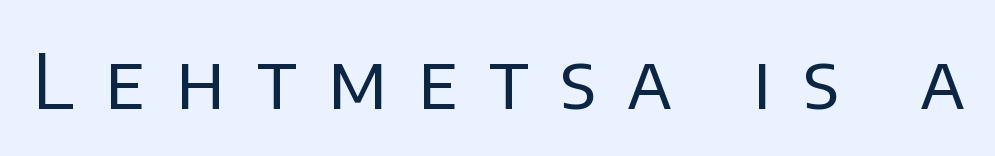
Q: Is the text bold? A: No.
Q: Is the text italic (slanted)? A: No, it is upright.
Q: Is the typeface a serif or a sans-serif typeface? A: Sans-serif.
Q: Is the text underlined? A: No.
Q: Is the spacing between letters normal or unusually wide? A: Unusually wide.
Q: Width (condensed, normal, or wide)? A: Normal.
Q: Stroke contrast? A: Low.
Q: x-height? A: Large.
Q: Monospaced? A: No.
